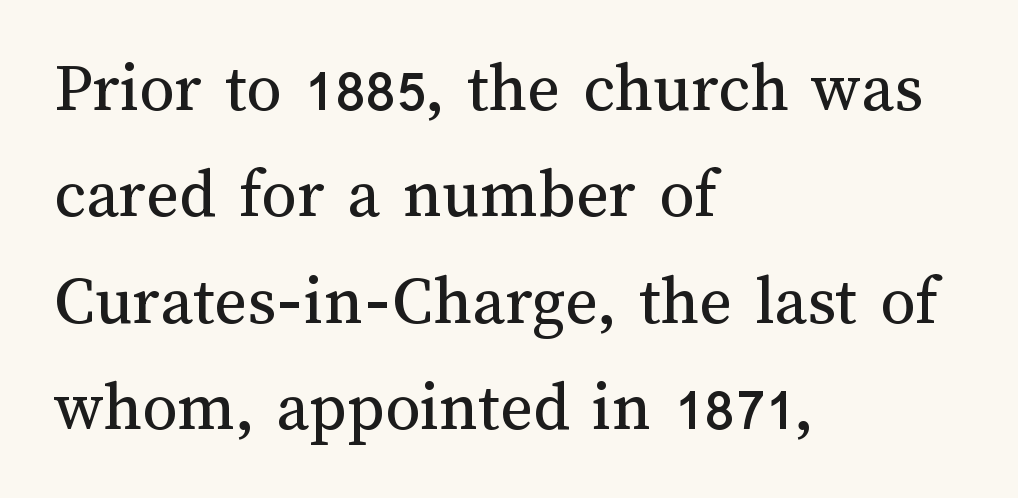
{"italic": "no", "bold": "no", "weight": "regular", "width": "normal", "stroke_contrast": "medium", "x_height": "medium", "monospaced": "no", "underline": "no", "align": "left", "line_spacing": "normal", "line_spacing_ratio": 1.52, "letter_spacing": "normal", "letter_spacing_em": 0.0, "glyph_px": 70}
